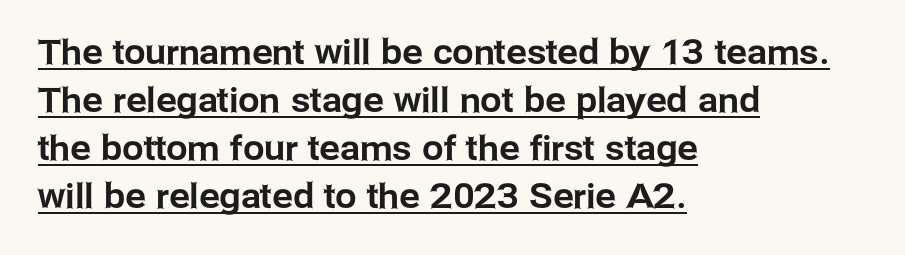
Underlining? Definitely there. Each new line begins a customary step beneath the previous one. This sample has the flowing, uneven cadence of proportional lettering. Italic: no, the glyphs are upright roman.
